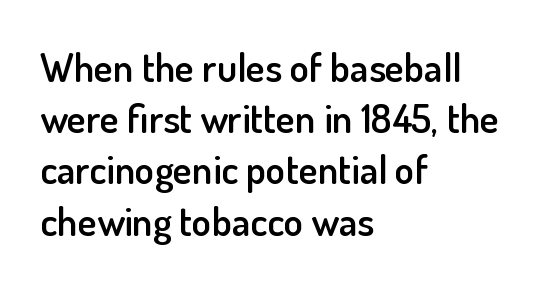
The image shows 40 px semibold sans-serif type, upright; set left-aligned, normal line spacing (1.28x), normal letter spacing, not underlined; low stroke contrast and a small x-height.
